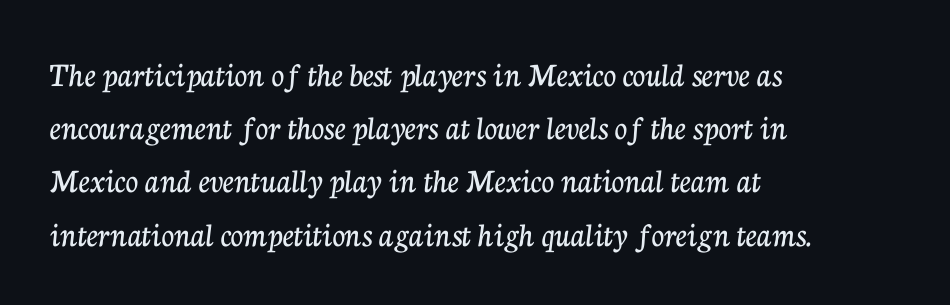
The image shows 35 px serif type; set left-aligned, normal line spacing (1.52x), normal letter spacing, not underlined; low stroke contrast and a medium x-height.
